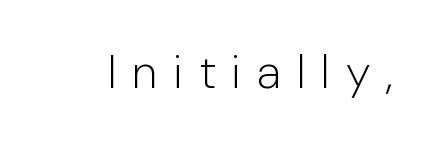
Q: Is the text bold? A: No.
Q: Is the text italic (slanted)? A: No, it is upright.
Q: Is the typeface a serif or a sans-serif typeface? A: Sans-serif.
Q: Is the text underlined? A: No.
Q: Is the spacing between letters normal or unusually wide? A: Unusually wide.
Q: Width (condensed, normal, or wide)? A: Normal.
Q: Stroke contrast? A: Low.
Q: x-height? A: Medium.
Q: Monospaced? A: No.
